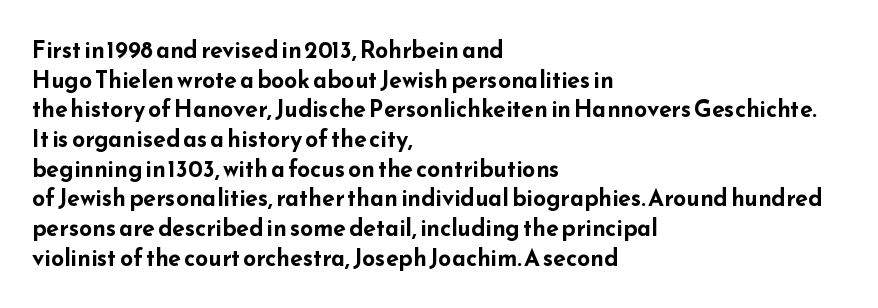
The image shows 23 px bold type, upright; set left-aligned, normal line spacing (1.29x), normal letter spacing, not underlined.
